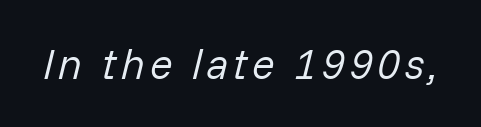
{"italic": "yes", "lean": "right", "slant_degrees": 14, "bold": "no", "weight": "regular", "width": "normal", "stroke_contrast": "low", "x_height": "medium", "monospaced": "no", "underline": "no", "glyph_px": 42}
